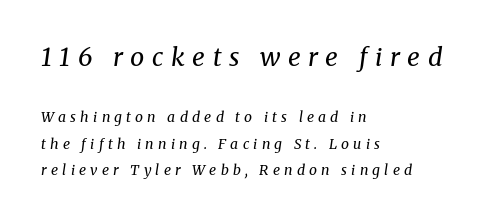
The image shows 25 px text type, italic (leaning right); set left-aligned, line spacing 1.89x, unusually wide letter spacing (+0.3 em), not underlined; the first (top) block is 1.79x larger.
